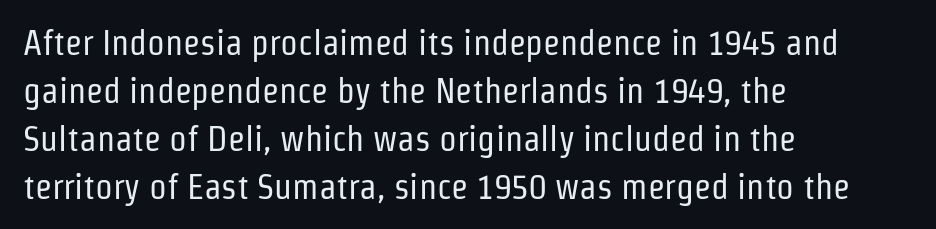
The image shows 35 px regular-weight, condensed sans-serif type, upright; set left-aligned, normal line spacing (1.37x), normal letter spacing, not underlined; low stroke contrast and a medium x-height.
